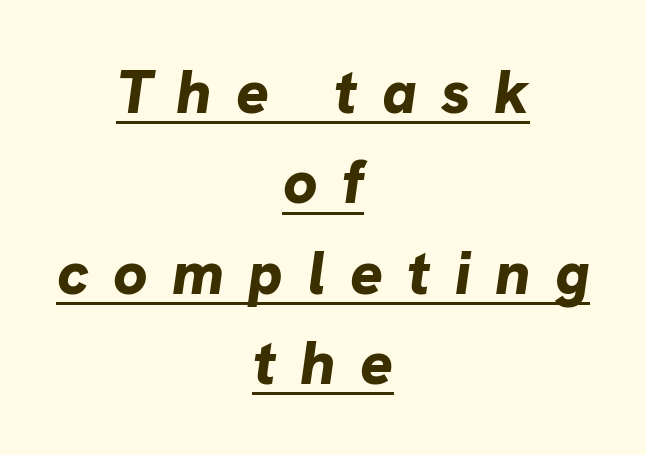
The image shows 61 px bold type, italic (leaning right); set centered, normal line spacing (1.48x), unusually wide letter spacing (+0.4 em), underlined; low stroke contrast and a medium x-height.
